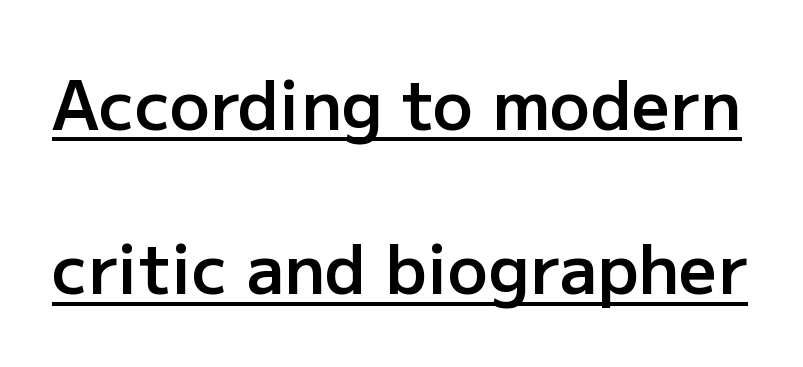
Note: no serifs on the glyphs. These lines carry some extra weight — a demibold, not a full bold. This is roman type, the default non-slanted kind. Words appear dense and cohesive because spacing is normal. The rendering uses natural spacing where letterforms have individual widths.
